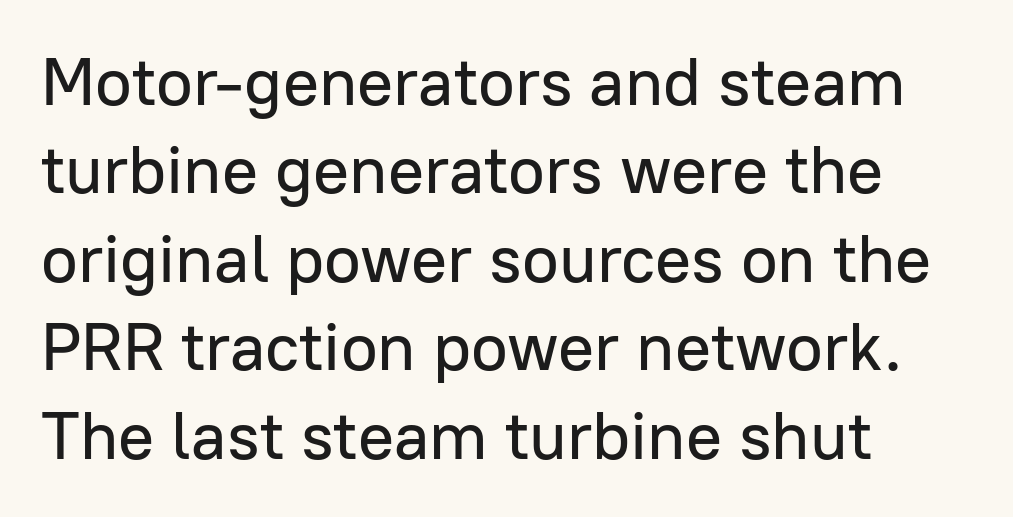
The line-height multiplier appears to be the usual default. You can tell from the bare stems that sans-serif type was used. Posture: straight, roman, zero tilt. Every row of glyphs begins at an identical x-position on the left. The area under the type is left untouched. Looks like regular typesetting: each glyph gets only the width it needs.
